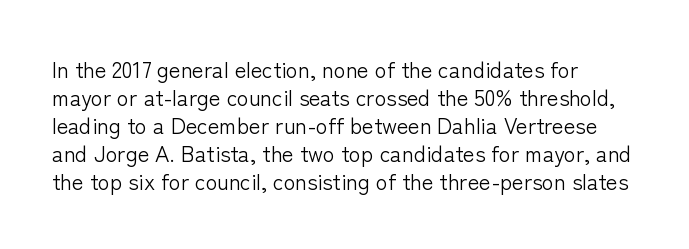
No extra ink here — the face is not bold. Students, observe: this is what conventionally led text looks like. Visually the block forms a straight wall on the left and a jagged coastline on the right. Clear beneath every line of the passage.
